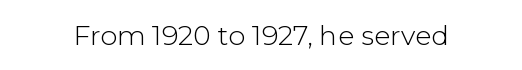
The image shows 27 px text type, upright; set normal letter spacing, not underlined.
